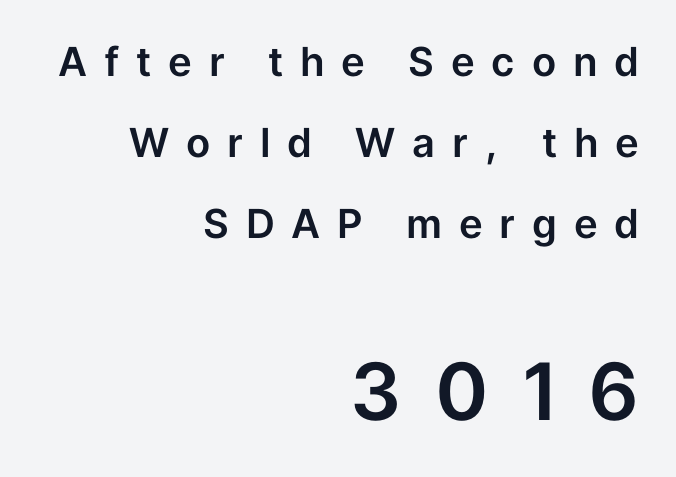
Lines of text with bare space underneath. The text block is weighted toward the right margin, trailing off unevenly leftward. Are there feet on the stems? There aren't — it's a sans. Compare the two chunks: the lower has the greater cap height.
